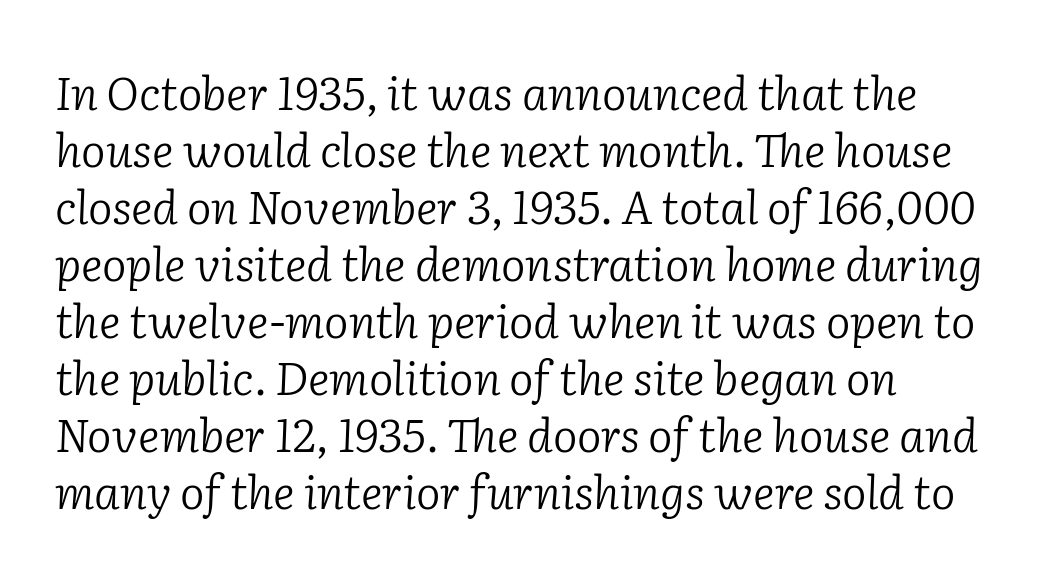
This sample has the flowing, uneven cadence of proportional lettering. The gap between lines stays unmarked. The designer went with a serif here, giving each stem small feet. Each stroke keeps to a modest, everyday thickness or less. Italic? Definitely — the glyphs are oblique. Alignment: flush left.
